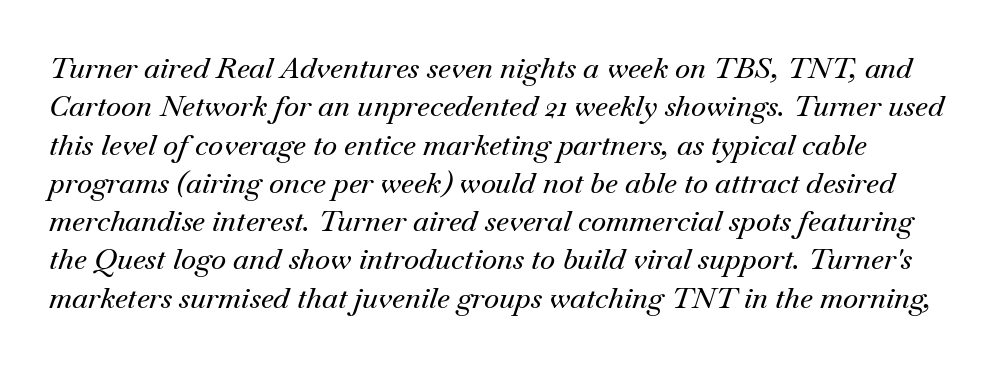
Honestly, there is no underline to notice here at all. Small tapered or slab feet sit at the stroke ends, so this counts as serif. Default kerning and tracking; the words read as compact shapes. Students, observe: this is what conventionally led text looks like.
